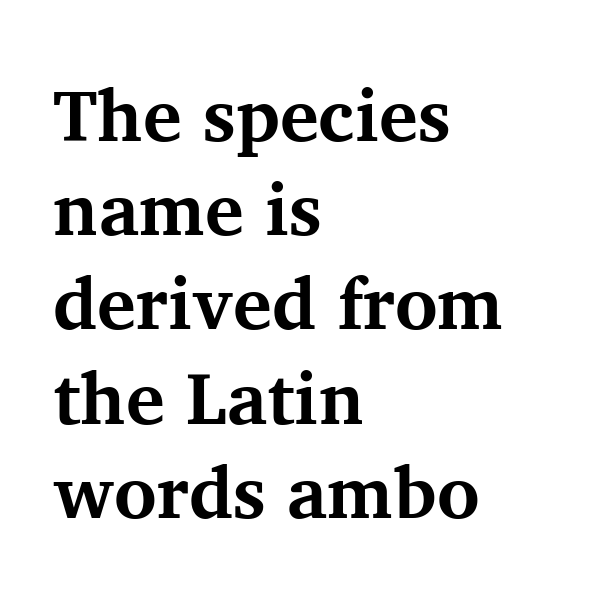
The rendering keeps characters at their native spacing. The lettering holds an erect, upright posture throughout. Note: serifs present on the glyphs. Alignment: flush left. The string is rendered with underlining switched off.
